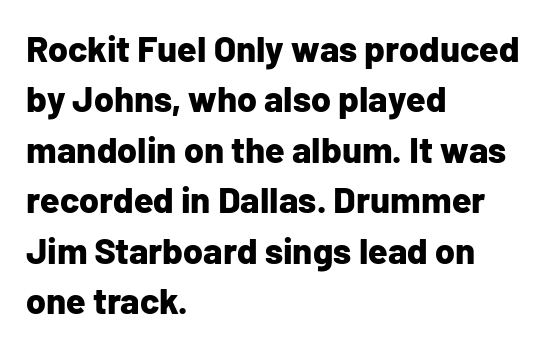
This sample uses plain, unmodified letter spacing. Spacing verdict: proportional, widths tailored to each character. Regarding leading, the lines here are spaced in the standard way. The string is rendered with underlining switched off. A dark, heavy texture on the line: the type is bold.
